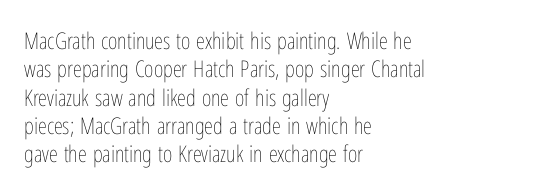
{"italic": "no", "bold": "no", "underline": "no", "align": "left", "line_spacing_ratio": 1.23, "letter_spacing": "normal", "letter_spacing_em": 0.0, "glyph_px": 23}
